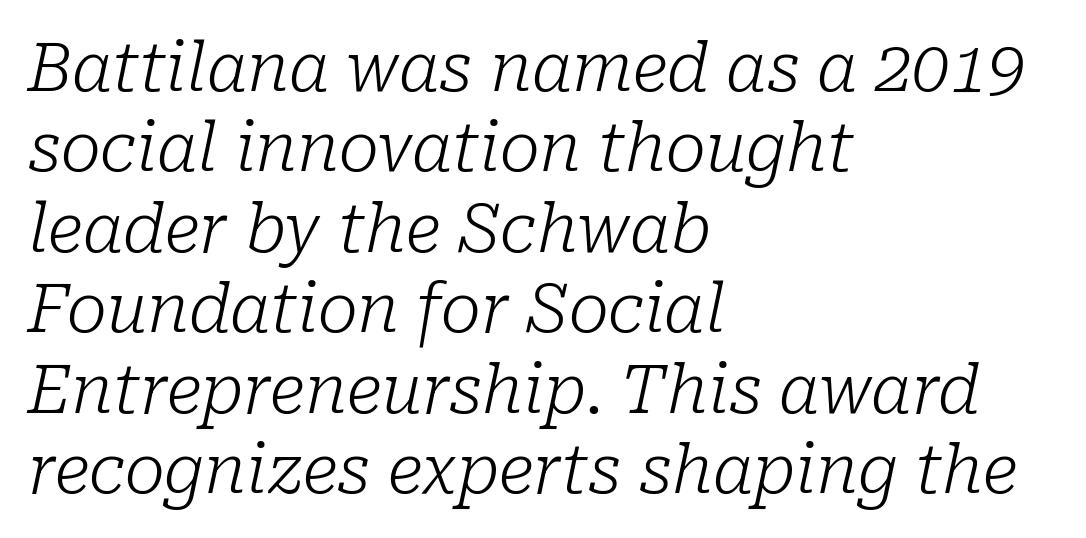
Q: Is the text bold? A: No.
Q: Is the text italic (slanted)? A: Yes, it leans right by about 10 degrees.
Q: Is the typeface a serif or a sans-serif typeface? A: Serif.
Q: Is the text underlined? A: No.
Q: How is the paragraph aligned? A: Left-aligned.
Q: Is the spacing between letters normal or unusually wide? A: Normal.
Q: Width (condensed, normal, or wide)? A: Normal.
Q: Stroke contrast? A: Low.
Q: x-height? A: Medium.
Q: Monospaced? A: No.
